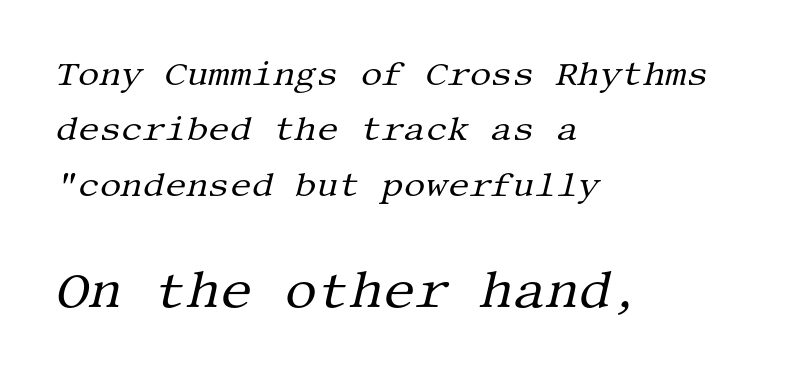
{"serif": "yes", "italic": "yes", "lean": "right", "slant_degrees": 13, "bold": "no", "weight": "regular", "width": "normal", "stroke_contrast": "medium", "x_height": "large", "underline": "no", "align": "left", "line_spacing": "normal", "line_spacing_ratio": 1.63, "letter_spacing": "normal", "letter_spacing_em": 0.0, "larger_block": "second", "size_ratio": 1.5, "glyph_px": 51}
